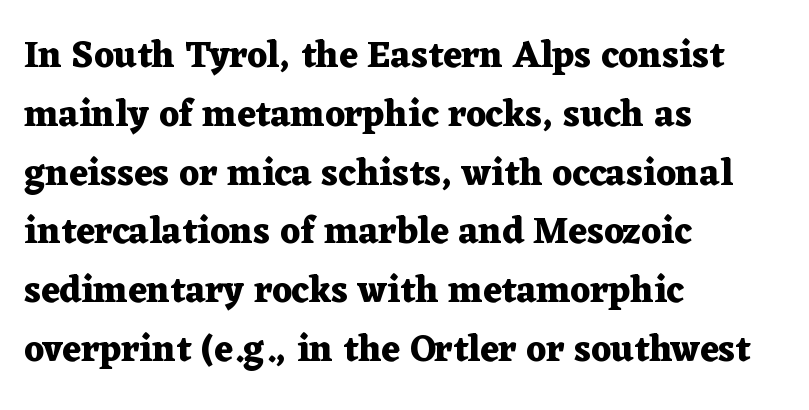
The image shows 37 px heavy, wide serif type, upright; set left-aligned, normal line spacing (1.59x), normal letter spacing, not underlined; medium stroke contrast and a medium x-height.
